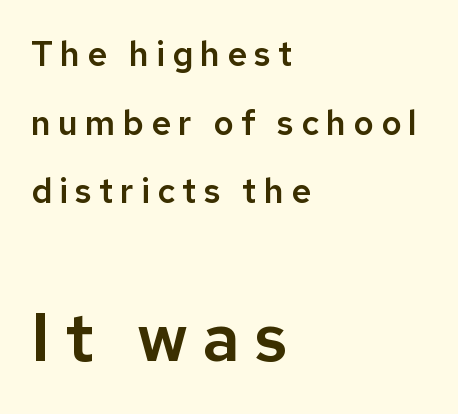
Q: Is the text italic (slanted)? A: No, it is upright.
Q: Is the typeface a serif or a sans-serif typeface? A: Sans-serif.
Q: Is the text underlined? A: No.
Q: How is the paragraph aligned? A: Left-aligned.
Q: Is the spacing between letters normal or unusually wide? A: Unusually wide.
Q: Is the spacing between lines tight, normal or loose? A: Loose.
Q: Which block of text is set in a larger size, the first (top) or the second (bottom)? A: The second (bottom) one.
Q: Width (condensed, normal, or wide)? A: Normal.
Q: Stroke contrast? A: Low.
Q: x-height? A: Medium.
Q: Monospaced? A: No.
